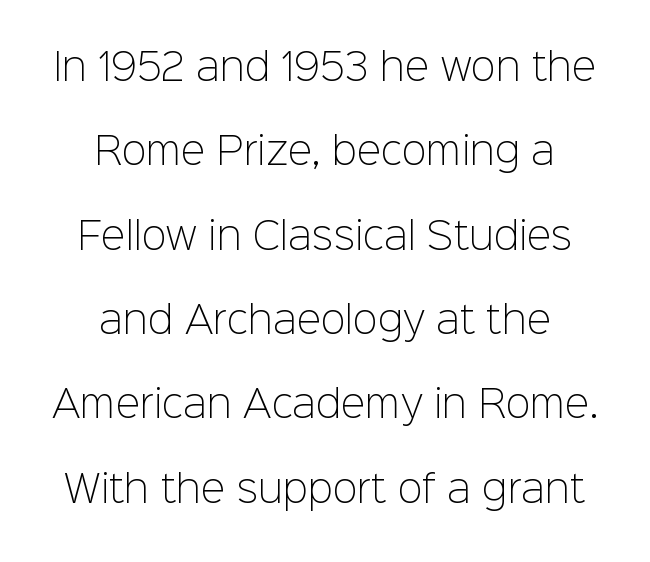
The image shows 37 px light sans-serif type, upright; set centered, loose line spacing (2.28x), normal letter spacing, not underlined; low stroke contrast and a medium x-height.
